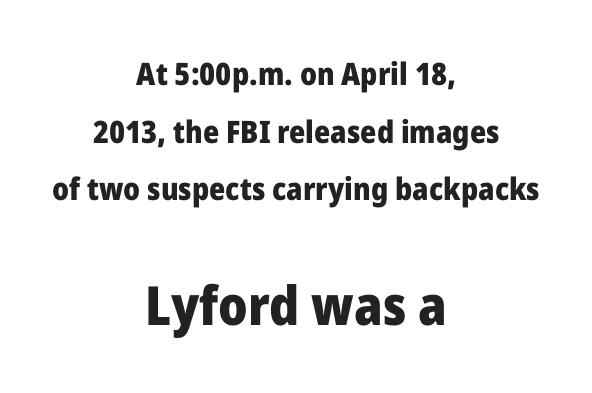
{"serif": "no", "italic": "no", "bold": "yes", "weight": "heavy", "width": "normal", "stroke_contrast": "low", "x_height": "medium", "monospaced": "no", "underline": "no", "align": "center", "line_spacing_ratio": 1.86, "letter_spacing": "normal", "letter_spacing_em": 0.0, "larger_block": "second", "size_ratio": 1.74, "glyph_px": 54}
